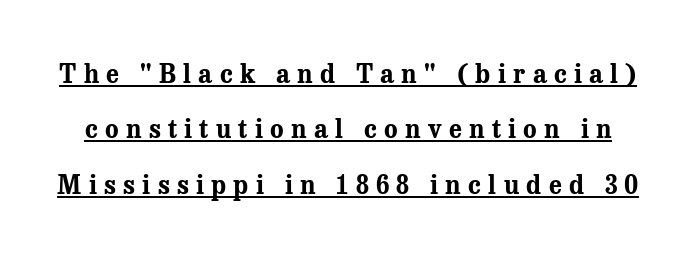
The image shows 25 px bold type, upright; set loose line spacing (2.22x), unusually wide letter spacing (+0.29 em), underlined.
